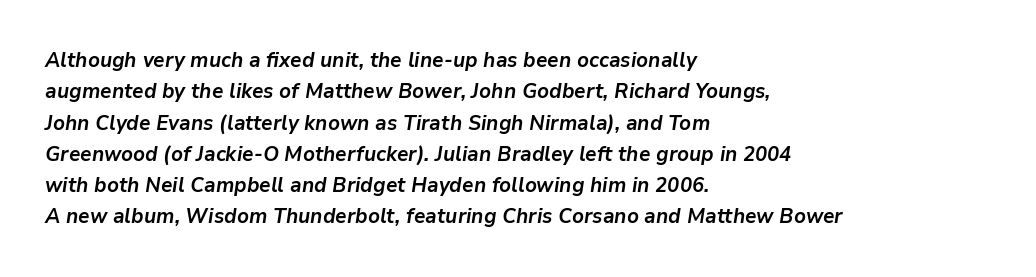
The image shows 21 px bold type, italic (leaning right); set left-aligned, normal line spacing (1.49x), normal letter spacing, not underlined.
